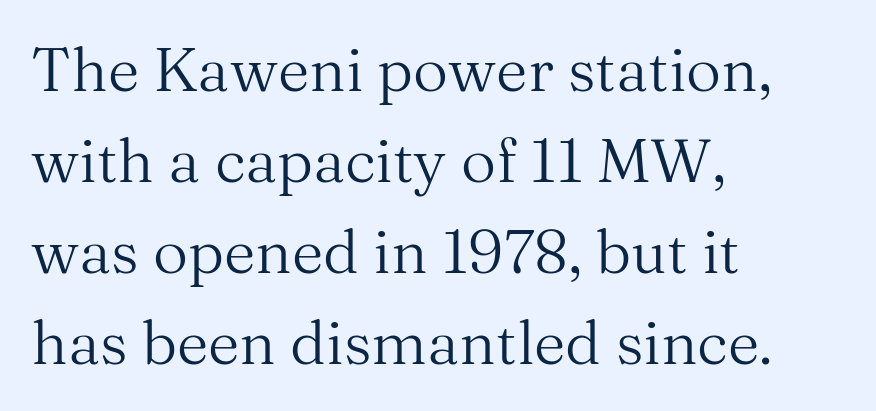
Q: Is the text bold? A: No.
Q: Is the text italic (slanted)? A: No, it is upright.
Q: Is the typeface a serif or a sans-serif typeface? A: Serif.
Q: Is the text underlined? A: No.
Q: How is the paragraph aligned? A: Left-aligned.
Q: Is the spacing between letters normal or unusually wide? A: Normal.
Q: Is the spacing between lines tight, normal or loose? A: Normal.
Q: Width (condensed, normal, or wide)? A: Normal.
Q: Stroke contrast? A: Medium.
Q: x-height? A: Medium.
Q: Monospaced? A: No.
